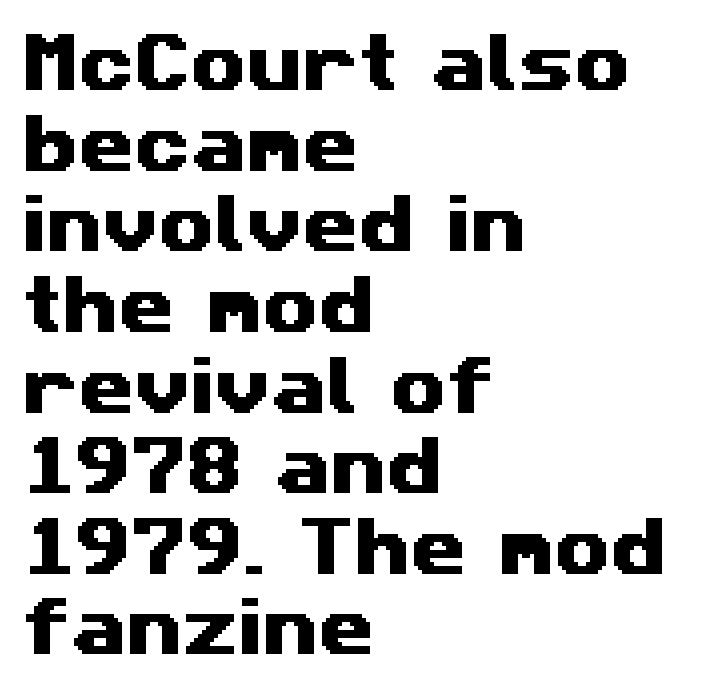
Q: Is the typeface a serif or a sans-serif typeface? A: Sans-serif.
Q: Is the text underlined? A: No.
Q: How is the paragraph aligned? A: Left-aligned.
Q: Is the spacing between letters normal or unusually wide? A: Normal.
Q: Is the spacing between lines tight, normal or loose? A: Normal.
Q: Width (condensed, normal, or wide)? A: Wide.
Q: Stroke contrast? A: Medium.
Q: x-height? A: Medium.
Q: Monospaced? A: No.
